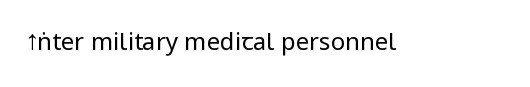
Q: Is the text bold? A: No.
Q: Is the text italic (slanted)? A: No, it is upright.
Q: Is the text underlined? A: No.
Q: Is the spacing between letters normal or unusually wide? A: Normal.
